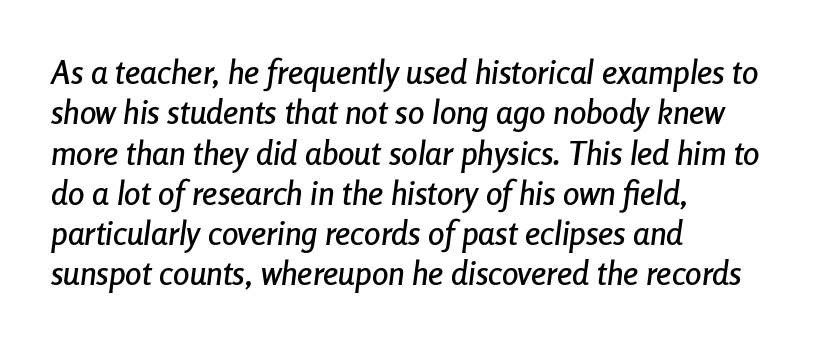
Do the characters align in a grid? No, the font is proportional. Descenders are the only things crossing below the line. Letter spacing: default. If you drew a line through each stem, it would be angled.
